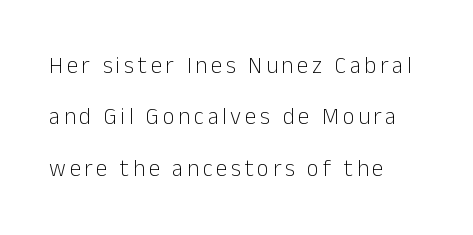
The image shows 23 px text type, upright; set left-aligned, loose line spacing (2.23x), not underlined.
